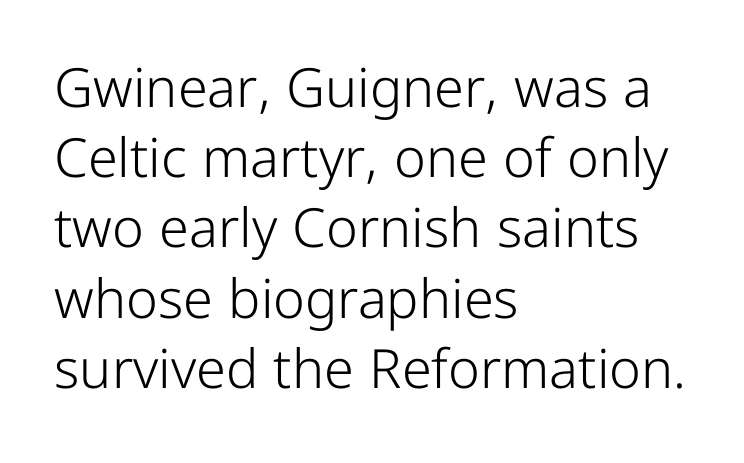
Q: Is the text bold? A: No.
Q: Is the text italic (slanted)? A: No, it is upright.
Q: Is the typeface a serif or a sans-serif typeface? A: Sans-serif.
Q: Is the text underlined? A: No.
Q: How is the paragraph aligned? A: Left-aligned.
Q: Is the spacing between letters normal or unusually wide? A: Normal.
Q: Is the spacing between lines tight, normal or loose? A: Normal.
Q: Width (condensed, normal, or wide)? A: Condensed.
Q: Stroke contrast? A: Low.
Q: x-height? A: Medium.
Q: Monospaced? A: No.
